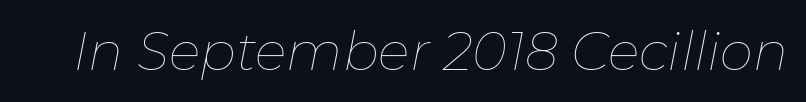
{"italic": "yes", "lean": "right", "slant_degrees": 11, "bold": "no", "weight": "thin", "width": "normal", "stroke_contrast": "low", "x_height": "medium", "monospaced": "no", "underline": "no", "letter_spacing": "normal", "letter_spacing_em": 0.0, "glyph_px": 53}
